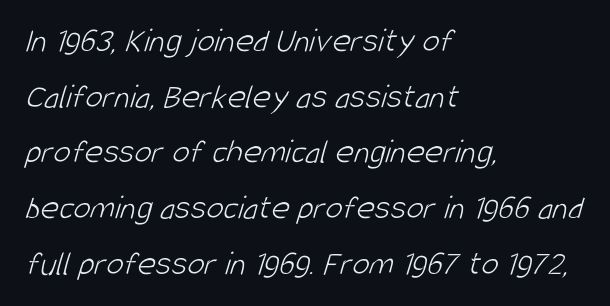
This reads as an unemphasized weight, regular at the heaviest. A classic flush-left, rag-right setting is used for this passage. The space between consecutive lines is moderate. Letter spacing: default.
